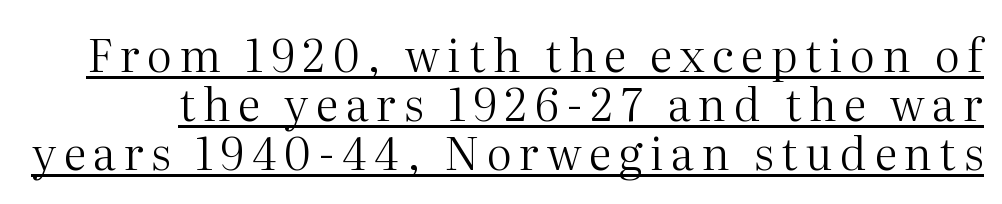
The image shows 45 px regular-weight serif type, upright; set tight line spacing (1.09x), underlined; medium stroke contrast and a medium x-height.
